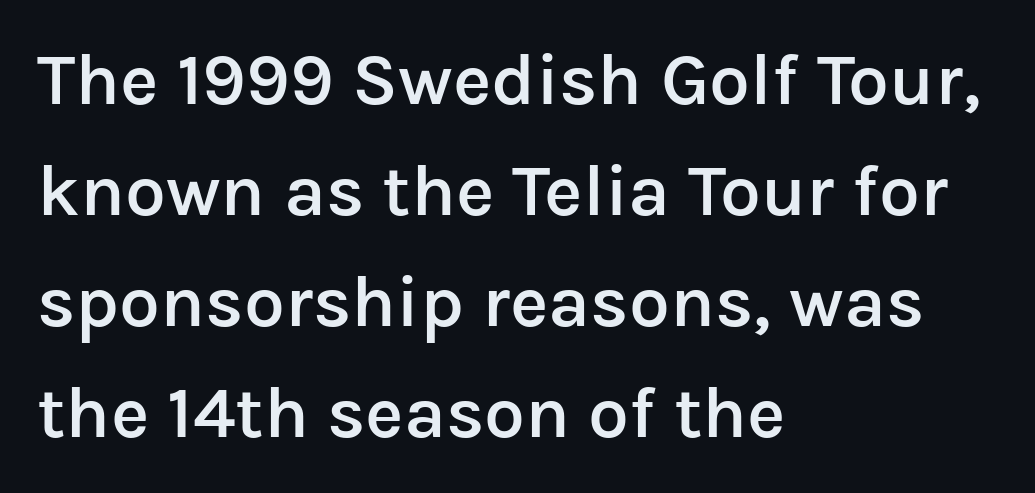
The image shows 73 px semibold sans-serif type, upright; set left-aligned, normal line spacing (1.52x), normal letter spacing, not underlined; low stroke contrast and a medium x-height.
